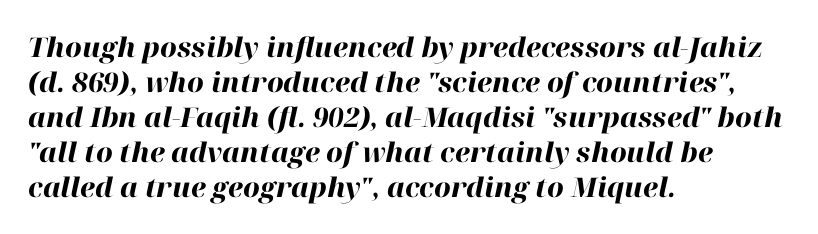
{"italic": "yes", "lean": "right", "slant_degrees": 12, "bold": "yes", "underline": "no", "align": "left", "line_spacing": "normal", "line_spacing_ratio": 1.3, "letter_spacing": "normal", "letter_spacing_em": 0.0, "glyph_px": 27}
